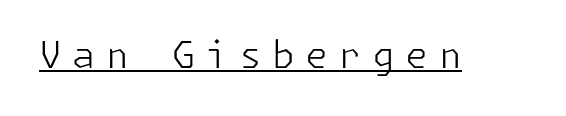
{"serif": "no", "italic": "no", "bold": "no", "weight": "light", "width": "normal", "stroke_contrast": "low", "x_height": "medium", "underline": "yes", "letter_spacing": "wide", "letter_spacing_em": 0.28, "glyph_px": 37}
